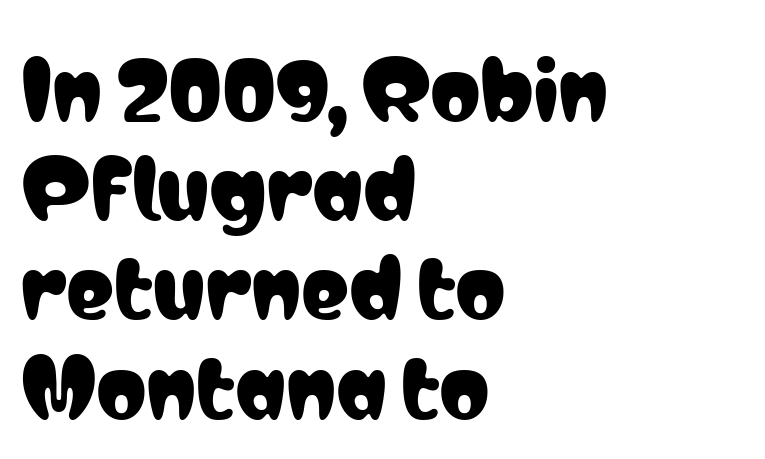
The image shows 80 px condensed sans-serif type, upright; set left-aligned, line spacing 1.24x, normal letter spacing, not underlined; low stroke contrast and a medium x-height.
